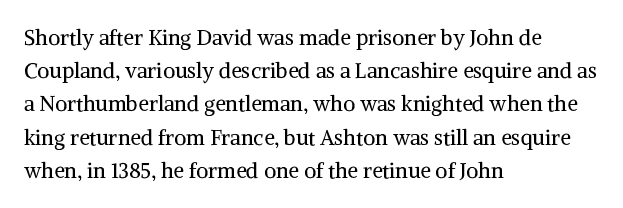
{"italic": "no", "bold": "no", "underline": "no", "align": "left", "line_spacing": "normal", "line_spacing_ratio": 1.58, "letter_spacing": "normal", "letter_spacing_em": 0.0, "glyph_px": 21}
